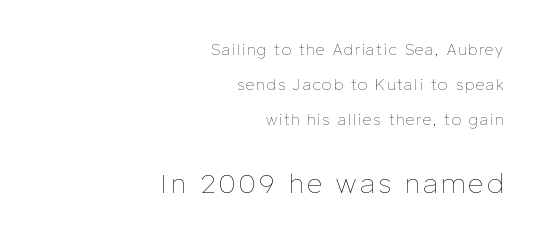
Q: Is the text bold? A: No.
Q: Is the text italic (slanted)? A: No, it is upright.
Q: Is the text underlined? A: No.
Q: How is the paragraph aligned? A: Right-aligned.
Q: Is the spacing between lines tight, normal or loose? A: Loose.
Q: Which block of text is set in a larger size, the first (top) or the second (bottom)? A: The second (bottom) one.
